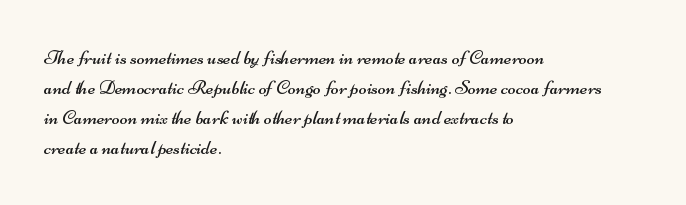
Has an underline been added? It has not. The face looks like a standard text weight, possibly lighter. The designer left line spacing at the default. Letter spacing: default.
